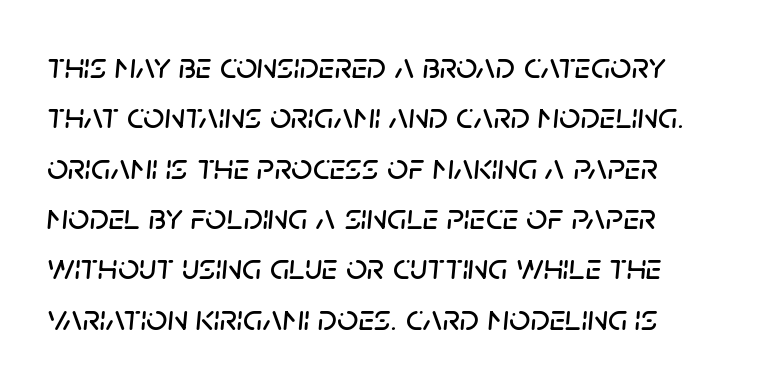
The image shows 37 px text type, italic (leaning right); set left-aligned, normal line spacing (1.36x), normal letter spacing, not underlined; low stroke contrast and a large x-height.
